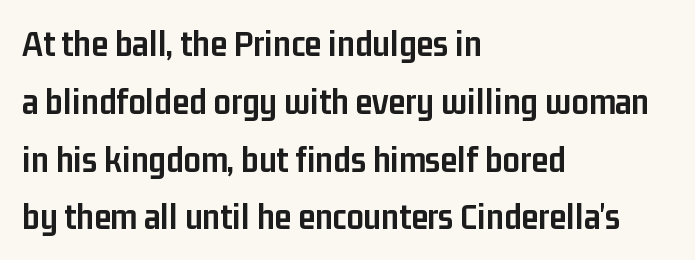
Each line starts at the same left margin while the right side varies. This is roman type, the default non-slanted kind. This sample has the flowing, uneven cadence of proportional lettering. Lines of text with bare space underneath. Letter spacing: default.
